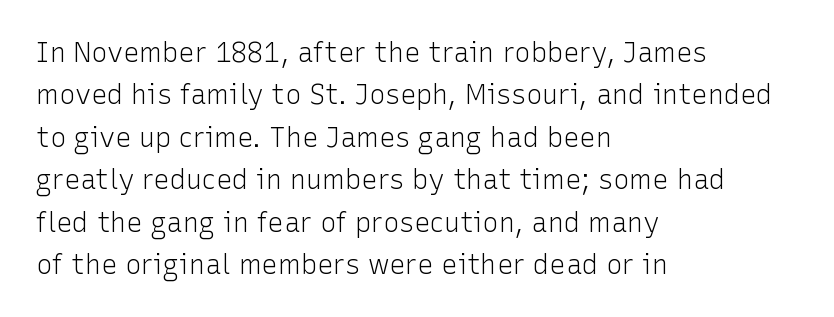
{"italic": "no", "bold": "no", "underline": "no", "align": "left", "line_spacing": "normal", "line_spacing_ratio": 1.57, "letter_spacing": "normal", "letter_spacing_em": 0.0, "glyph_px": 27}
